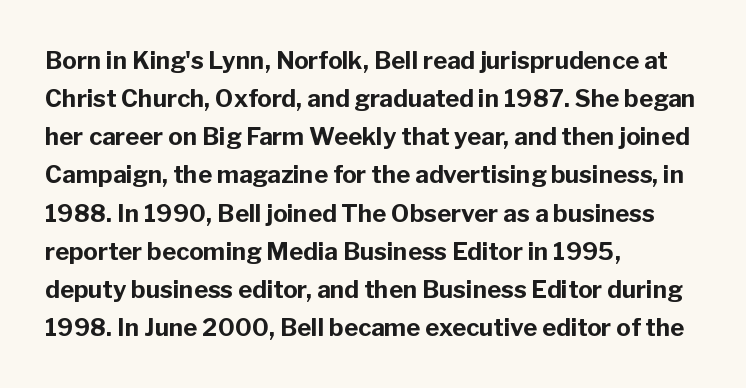
The image shows 24 px bold type, upright; set left-aligned, normal line spacing (1.59x), normal letter spacing, not underlined.
